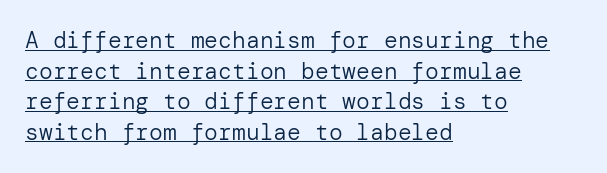
A typographer would call this underscored text. Evenly set lines give the paragraph a standard silhouette. Line starts are locked; line ends wander. Every character sits straight up, as roman type does.
